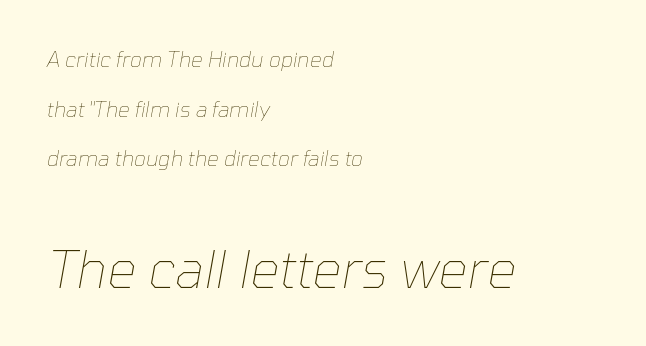
Q: Is the text bold? A: No.
Q: Is the text italic (slanted)? A: Yes, it leans right by about 10 degrees.
Q: Is the text underlined? A: No.
Q: How is the paragraph aligned? A: Left-aligned.
Q: Is the spacing between letters normal or unusually wide? A: Normal.
Q: Is the spacing between lines tight, normal or loose? A: Loose.
Q: Which block of text is set in a larger size, the first (top) or the second (bottom)? A: The second (bottom) one.
Q: Width (condensed, normal, or wide)? A: Normal.
Q: Stroke contrast? A: Low.
Q: x-height? A: Medium.
Q: Monospaced? A: No.
